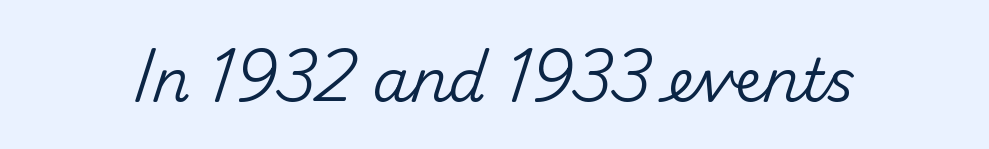
Each word holds together tightly as a unit, with standard inter-letter gaps. Check where the strokes stop: nothing finishes them off — pure sans. Only glyphs here, with clear space below each row.
